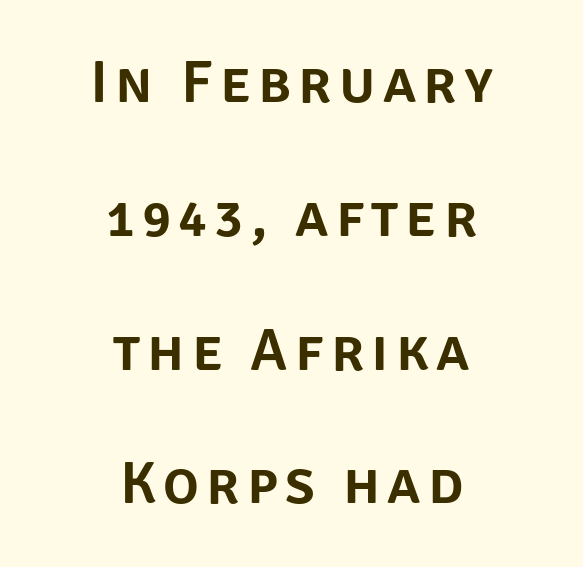
Q: Is the text italic (slanted)? A: No, it is upright.
Q: Is the typeface a serif or a sans-serif typeface? A: Sans-serif.
Q: Is the text underlined? A: No.
Q: How is the paragraph aligned? A: Centered.
Q: Is the spacing between lines tight, normal or loose? A: Loose.
Q: Width (condensed, normal, or wide)? A: Normal.
Q: Stroke contrast? A: Low.
Q: x-height? A: Large.
Q: Monospaced? A: No.
